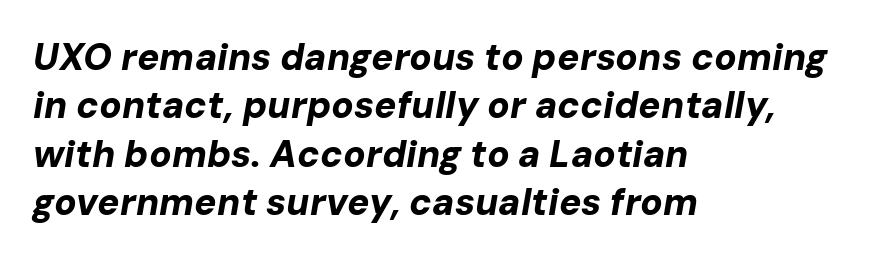
Q: Is the text bold? A: Yes.
Q: Is the text italic (slanted)? A: Yes, it leans right by about 10 degrees.
Q: Is the text underlined? A: No.
Q: How is the paragraph aligned? A: Left-aligned.
Q: Is the spacing between letters normal or unusually wide? A: Normal.
Q: Is the spacing between lines tight, normal or loose? A: Normal.
Q: Width (condensed, normal, or wide)? A: Normal.
Q: Stroke contrast? A: Low.
Q: x-height? A: Medium.
Q: Monospaced? A: No.
